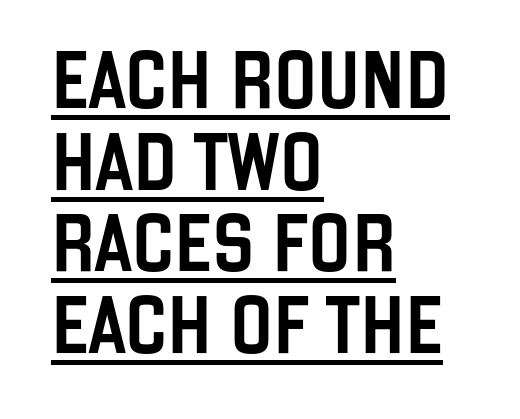
Every stem runs plumb, perpendicular to the baseline. Horizontal bands of white between lines are of average thickness. Somebody hit Ctrl+U on this one — the words are underlined. A typesetter would call this proportional, since set widths differ per character. The lines in this sample share a left origin and differ only in where they stop. What kind of face is this? One without serifs — a sans.
